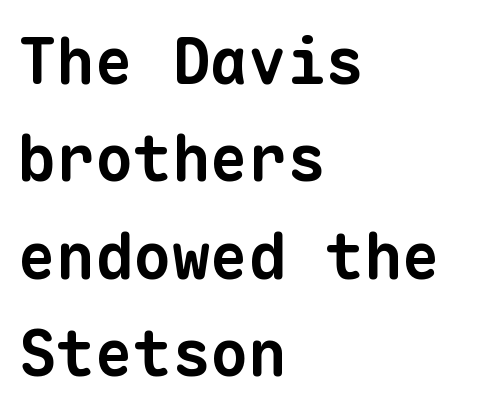
{"serif": "no", "bold": "yes", "weight": "bold", "width": "normal", "stroke_contrast": "low", "x_height": "medium", "monospaced": "yes", "underline": "no", "align": "left", "line_spacing": "normal", "line_spacing_ratio": 1.52, "letter_spacing": "normal", "letter_spacing_em": 0.0, "glyph_px": 64}
